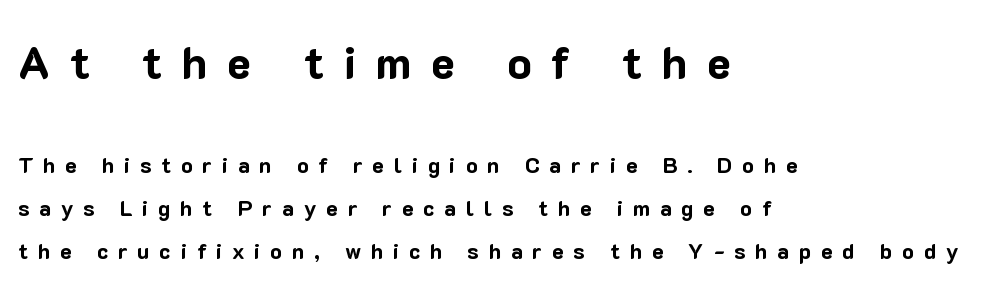
Q: Is the text bold? A: Yes.
Q: Is the text italic (slanted)? A: No, it is upright.
Q: Is the typeface a serif or a sans-serif typeface? A: Sans-serif.
Q: Is the text underlined? A: No.
Q: How is the paragraph aligned? A: Left-aligned.
Q: Is the spacing between letters normal or unusually wide? A: Unusually wide.
Q: Is the spacing between lines tight, normal or loose? A: Loose.
Q: Which block of text is set in a larger size, the first (top) or the second (bottom)? A: The first (top) one.
Q: Width (condensed, normal, or wide)? A: Normal.
Q: Stroke contrast? A: Low.
Q: x-height? A: Medium.
Q: Monospaced? A: No.
